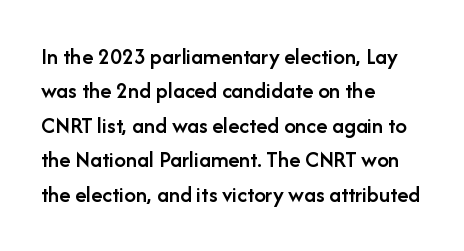
The sample has been set in demibold, a notch under bold. Students, observe: this is what conventionally led text looks like. All the whitespace from short lines collects on the right. Descenders are the only things crossing below the line.
